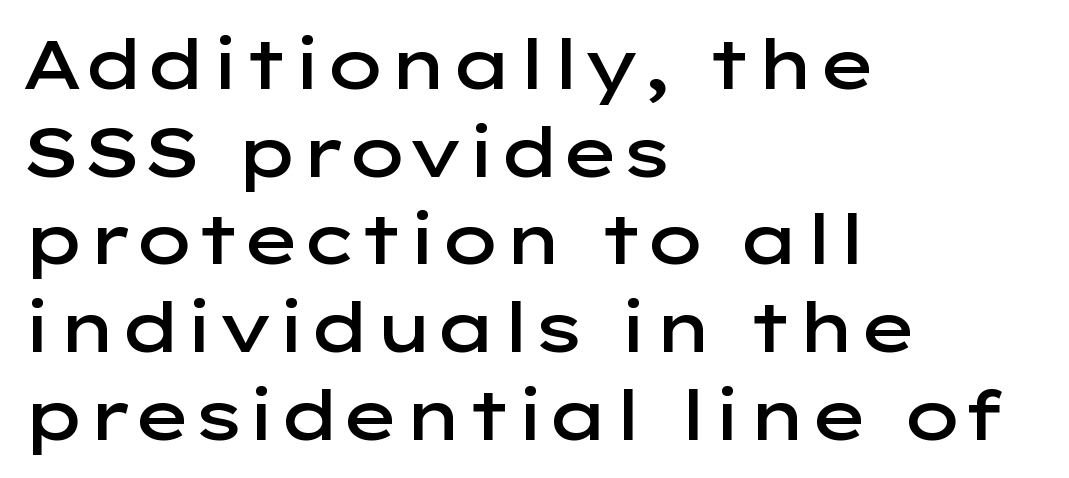
{"serif": "no", "italic": "no", "bold": "semi", "weight": "semibold", "width": "wide", "stroke_contrast": "low", "x_height": "medium", "monospaced": "no", "underline": "no", "align": "left", "line_spacing": "normal", "line_spacing_ratio": 1.27, "letter_spacing": "normal", "letter_spacing_em": 0.0, "glyph_px": 69}
